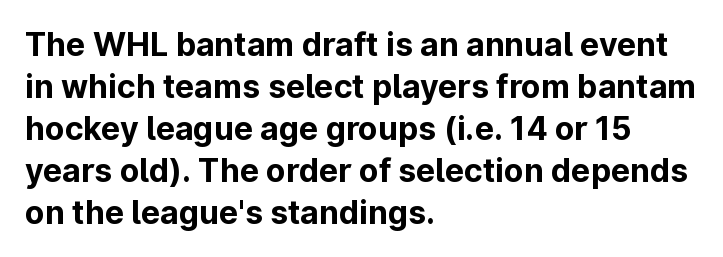
{"serif": "no", "italic": "no", "bold": "yes", "weight": "bold", "width": "normal", "stroke_contrast": "low", "x_height": "medium", "monospaced": "no", "underline": "no", "align": "left", "line_spacing": "normal", "line_spacing_ratio": 1.31, "letter_spacing": "normal", "letter_spacing_em": 0.0, "glyph_px": 32}
